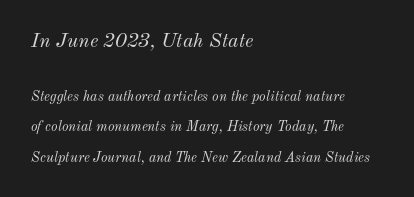
{"italic": "yes", "lean": "right", "slant_degrees": 12, "bold": "no", "underline": "no", "align": "left", "line_spacing": "loose", "line_spacing_ratio": 2.16, "letter_spacing": "normal", "letter_spacing_em": 0.0, "larger_block": "first", "size_ratio": 1.43, "glyph_px": 20}
